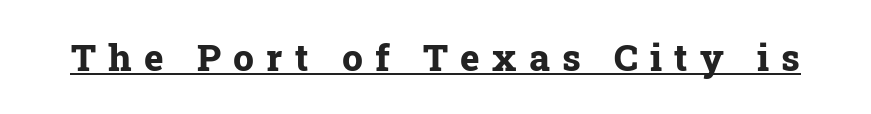
The image shows 37 px bold serif type, upright; set unusually wide letter spacing (+0.33 em), underlined; low stroke contrast and a medium x-height.
